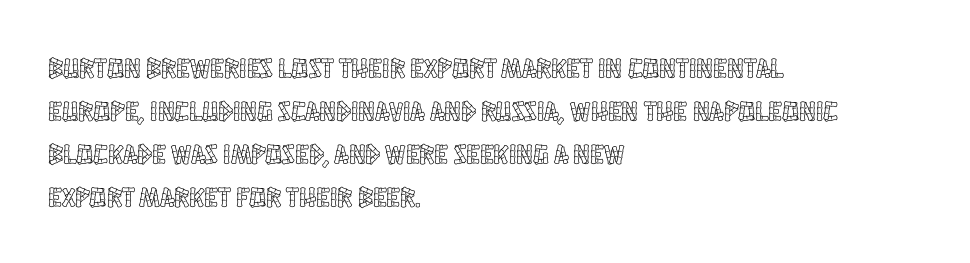
Is this a fixed-width face? No — the glyphs have proportional, varying widths. A typesetter would mark this as roman, not italic. This rendering leaves character spacing at its baseline value. Is the block centered? No — it sits flush against the left margin. Any mark beneath the type? The region is blank.
